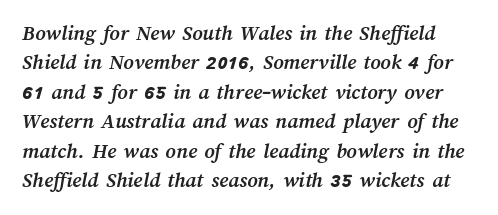
{"bold": "yes", "underline": "no", "line_spacing": "normal", "line_spacing_ratio": 1.34, "letter_spacing": "normal", "letter_spacing_em": 0.0, "glyph_px": 22}
